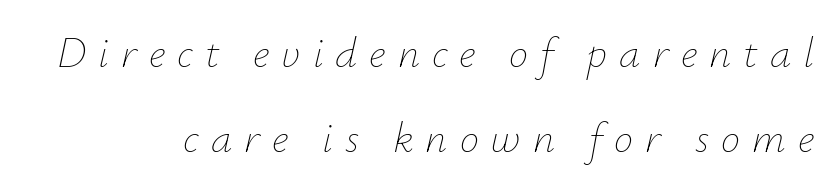
Q: Is the text bold? A: No.
Q: Is the text italic (slanted)? A: Yes, it leans right by about 12 degrees.
Q: Is the text underlined? A: No.
Q: How is the paragraph aligned? A: Right-aligned.
Q: Is the spacing between letters normal or unusually wide? A: Unusually wide.
Q: Is the spacing between lines tight, normal or loose? A: Loose.
Q: Width (condensed, normal, or wide)? A: Normal.
Q: Stroke contrast? A: Low.
Q: x-height? A: Small.
Q: Monospaced? A: No.
